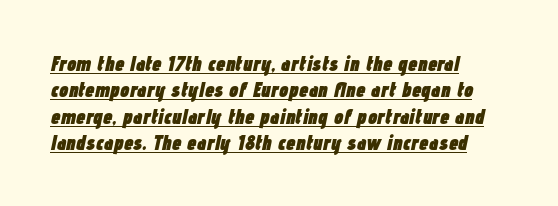
Line starts are locked; line ends wander. Somebody hit Ctrl+U on this one — the words are underlined. Evenly set lines give the paragraph a standard silhouette. Stroke thickness is high; the sample reads as a true bold. The rendering applies a slant to the glyphs. Is the letter spacing exaggerated? No — it looks like the ordinary default.
